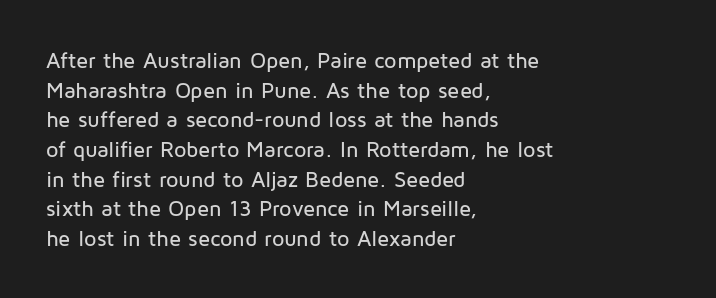
Q: Is the text italic (slanted)? A: No, it is upright.
Q: Is the text underlined? A: No.
Q: How is the paragraph aligned? A: Left-aligned.
Q: Is the spacing between letters normal or unusually wide? A: Normal.
Q: Is the spacing between lines tight, normal or loose? A: Normal.
